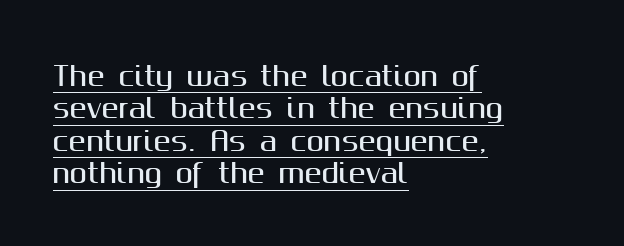
Q: Is the text italic (slanted)? A: No, it is upright.
Q: Is the text underlined? A: Yes.
Q: How is the paragraph aligned? A: Left-aligned.
Q: Is the spacing between letters normal or unusually wide? A: Normal.
Q: Is the spacing between lines tight, normal or loose? A: Normal.
